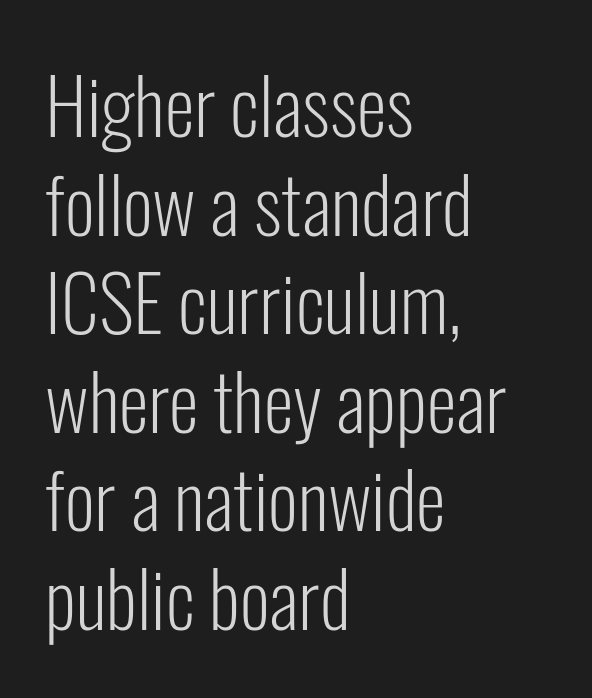
Note the varied advance widths — an 'i' is clearly narrower than an 'm'. Vertically, the passage feels balanced, rows spaced as you'd expect. A light-to-regular cut is what we see here. Posture: upright roman. Where is the straight margin? On the left. Clear beneath every line of the passage.
